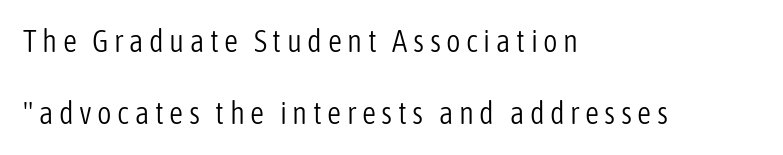
{"serif": "no", "italic": "no", "bold": "no", "weight": "light", "width": "condensed", "stroke_contrast": "low", "x_height": "medium", "monospaced": "no", "underline": "no", "align": "left", "line_spacing": "loose", "line_spacing_ratio": 2.33, "glyph_px": 31}
